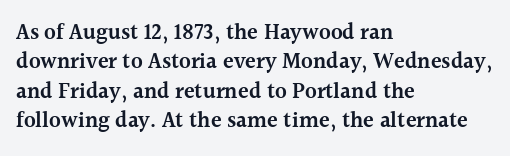
{"italic": "no", "bold": "semi", "underline": "no", "align": "left", "line_spacing": "normal", "line_spacing_ratio": 1.34, "letter_spacing": "normal", "letter_spacing_em": 0.0, "glyph_px": 22}
